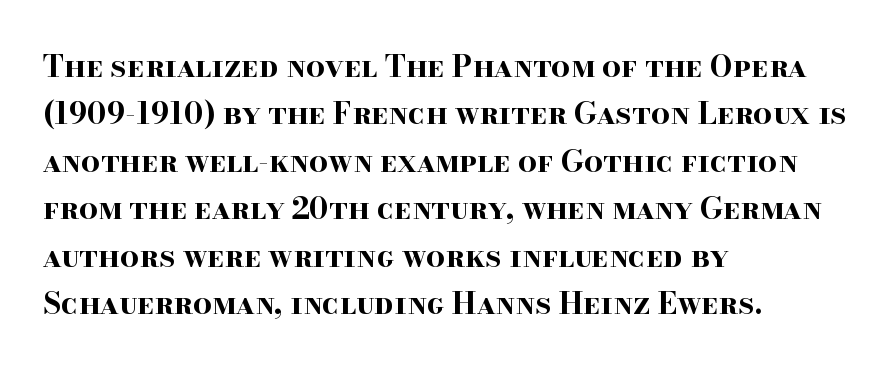
{"serif": "yes", "italic": "no", "bold": "yes", "weight": "bold", "width": "wide", "stroke_contrast": "high", "x_height": "small", "monospaced": "no", "underline": "no", "align": "left", "line_spacing": "normal", "line_spacing_ratio": 1.58, "letter_spacing": "normal", "letter_spacing_em": 0.0, "glyph_px": 30}
